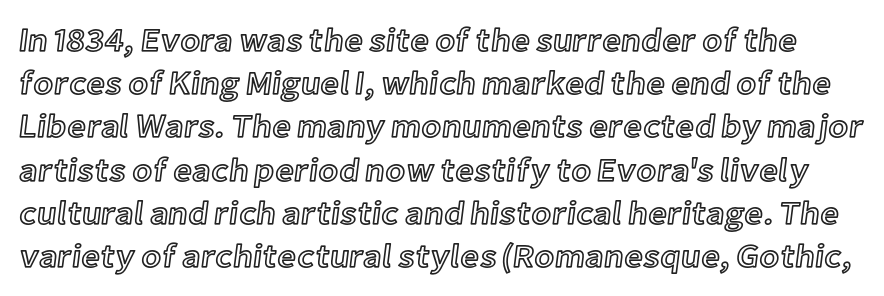
{"width": "normal", "x_height": "medium", "monospaced": "no", "underline": "no", "line_spacing": "normal", "line_spacing_ratio": 1.31, "letter_spacing": "normal", "letter_spacing_em": 0.0, "glyph_px": 33}
